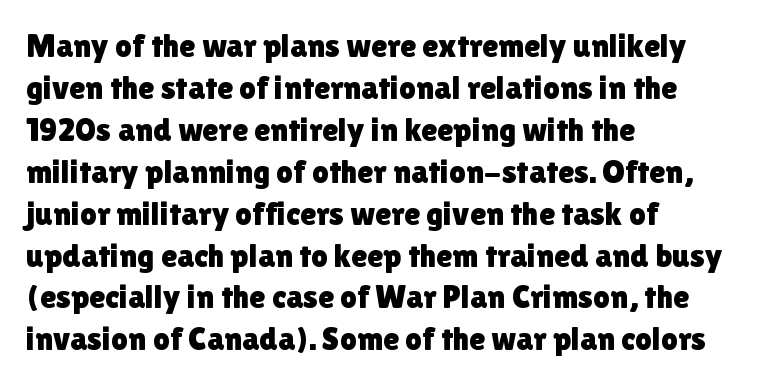
Varying glyph widths throughout — classic text-font behaviour. Evenly set lines give the paragraph a standard silhouette. Students, note that the glyphs here touch the page at normal intervals. Serifs: no, the terminals of the letterforms are clean. The passage is arranged the way most books set body copy — flush left. In terms of posture, this sample is upright.
